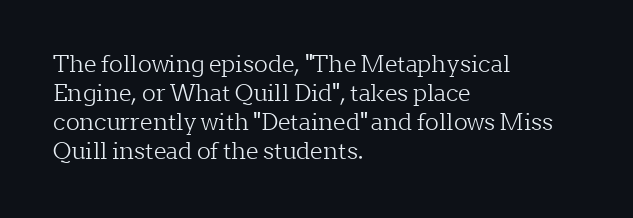
A typesetter would call this zero additional tracking. If you drew a line through each stem, it would be perfectly vertical. This block has exactly the height ordinary leading produces. Teacher's note: observe the even left margin — that is flush-left alignment. The area under the type is left untouched. This is not heavy type; no bold has been used.
